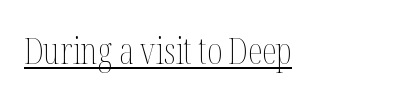
The image shows 37 px thin, condensed type, upright; set normal letter spacing, underlined; medium stroke contrast and a medium x-height.
